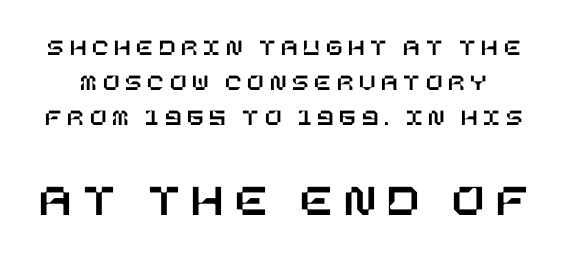
Q: Is the text italic (slanted)? A: No, it is upright.
Q: Is the text underlined? A: No.
Q: Is the spacing between letters normal or unusually wide? A: Unusually wide.
Q: Is the spacing between lines tight, normal or loose? A: Normal.
Q: Which block of text is set in a larger size, the first (top) or the second (bottom)? A: The second (bottom) one.
Q: Width (condensed, normal, or wide)? A: Normal.
Q: Stroke contrast? A: Low.
Q: x-height? A: Large.
